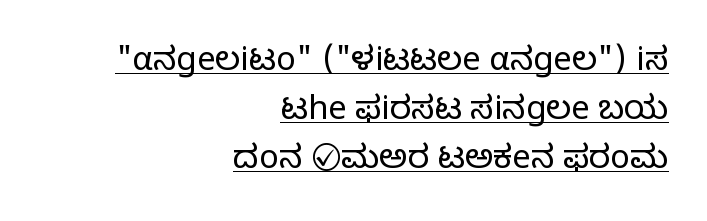
{"serif": "no", "italic": "no", "bold": "no", "weight": "light", "width": "normal", "stroke_contrast": "low", "x_height": "medium", "monospaced": "no", "underline": "yes", "align": "right", "line_spacing": "normal", "line_spacing_ratio": 1.48, "letter_spacing": "normal", "letter_spacing_em": 0.0, "glyph_px": 33}
